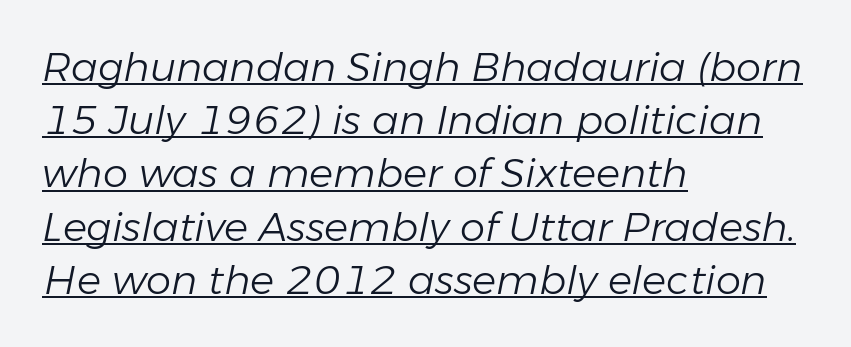
The image shows 40 px light type, italic (leaning right); set left-aligned, normal line spacing (1.33x), normal letter spacing, underlined; low stroke contrast and a medium x-height.
